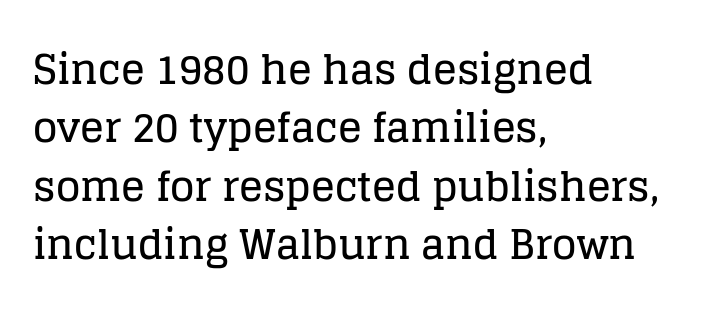
{"serif": "yes", "italic": "no", "width": "normal", "stroke_contrast": "low", "x_height": "large", "monospaced": "no", "underline": "no", "align": "left", "line_spacing": "normal", "line_spacing_ratio": 1.46, "letter_spacing": "normal", "letter_spacing_em": 0.0, "glyph_px": 40}
